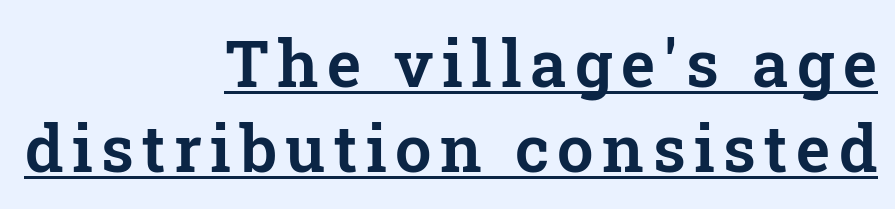
Notice how a bar underscores the lettering throughout. The text block is weighted toward the right margin, trailing off unevenly leftward. This is roman type, the default non-slanted kind. Each letter's strokes conclude with small projecting serifs. Spacing verdict: proportional, widths tailored to each character. The passage shown stacks its lines at a standard gap.
